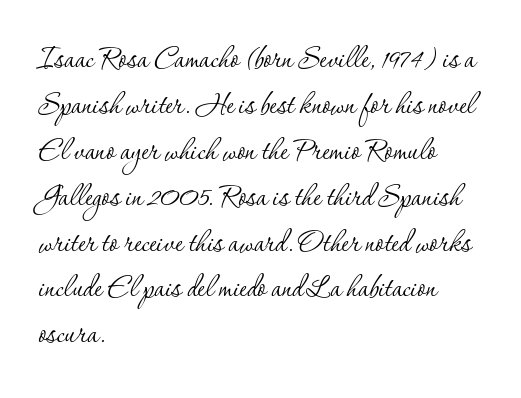
The image shows 37 px thin serif type; set left-aligned, line spacing 1.24x, normal letter spacing, not underlined; low stroke contrast and a small x-height.
